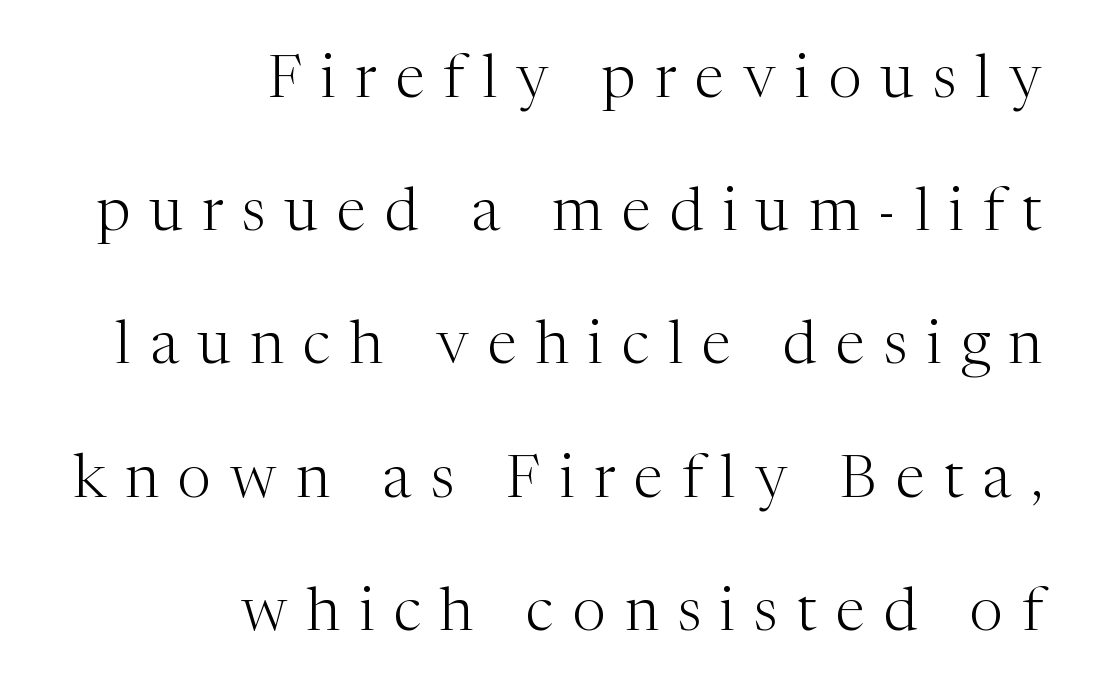
Are there feet on the stems? There are — it's a serif. No letter is thick-stroked: the sample isn't bold. The block of text is sparse from top to bottom, with ample space between rows. If you drew a line through each stem, it would be perfectly vertical.
